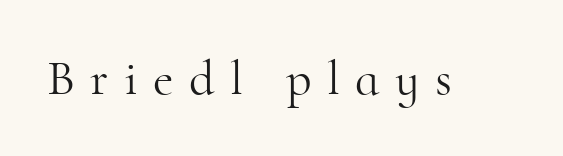
The rendering inserts visible extra space after every character. The letters look calm and open, with moderate or lighter stems. Has an underline been added? It has not. Ascenders rise straight up at ninety degrees. The passage shown is typeset with a serif family.
